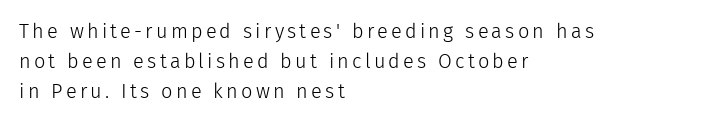
{"italic": "no", "bold": "no", "underline": "no", "align": "left", "line_spacing": "normal", "line_spacing_ratio": 1.51, "glyph_px": 20}
